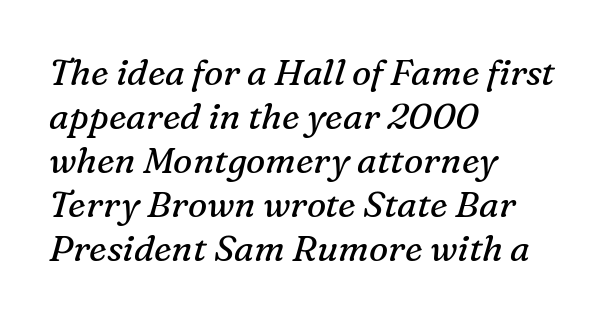
Q: Is the text bold? A: No.
Q: Is the text italic (slanted)? A: Yes, it leans right by about 16 degrees.
Q: Is the typeface a serif or a sans-serif typeface? A: Serif.
Q: Is the text underlined? A: No.
Q: How is the paragraph aligned? A: Left-aligned.
Q: Is the spacing between letters normal or unusually wide? A: Normal.
Q: Width (condensed, normal, or wide)? A: Normal.
Q: Stroke contrast? A: Medium.
Q: x-height? A: Medium.
Q: Monospaced? A: No.
